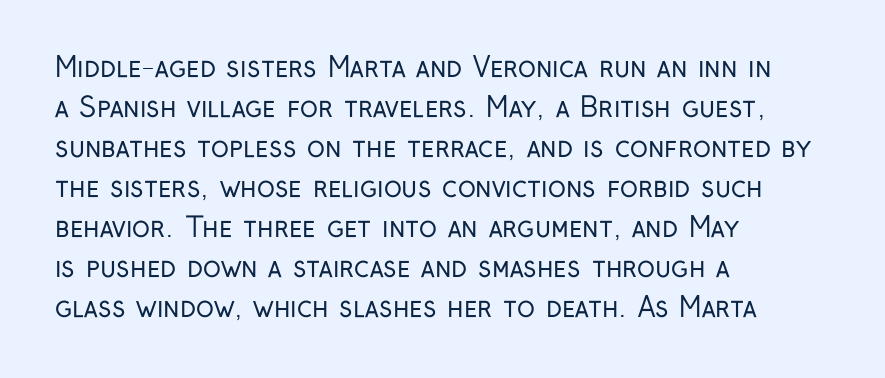
Italic: no, the glyphs are upright roman. Observe the ordinary spacing: letters are neighbours, not strangers. Line spacing here is normal. The zone under the glyphs is completely vacant. These lines stack with their left ends in a neat column.
